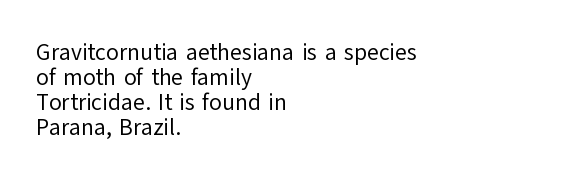
If you drew a ruler down the left edge, every line would touch it. Type without underlining. Stroke thickness stays within the range of a standard reading face or lighter. This block would grow much taller if given ordinary leading; it's compressed now. The face used here is rendered with its standard letterfit.
